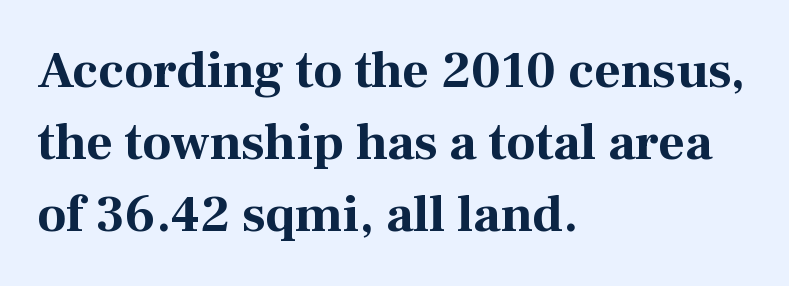
Q: Is the text bold? A: Yes.
Q: Is the text italic (slanted)? A: No, it is upright.
Q: Is the typeface a serif or a sans-serif typeface? A: Serif.
Q: Is the text underlined? A: No.
Q: How is the paragraph aligned? A: Left-aligned.
Q: Is the spacing between letters normal or unusually wide? A: Normal.
Q: Is the spacing between lines tight, normal or loose? A: Normal.
Q: Width (condensed, normal, or wide)? A: Normal.
Q: Stroke contrast? A: Medium.
Q: x-height? A: Medium.
Q: Monospaced? A: No.
